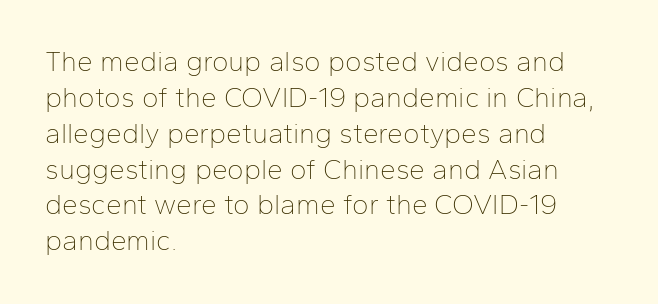
Q: Is the text bold? A: No.
Q: Is the text italic (slanted)? A: No, it is upright.
Q: Is the typeface a serif or a sans-serif typeface? A: Sans-serif.
Q: Is the text underlined? A: No.
Q: How is the paragraph aligned? A: Left-aligned.
Q: Is the spacing between letters normal or unusually wide? A: Normal.
Q: Is the spacing between lines tight, normal or loose? A: Normal.
Q: Width (condensed, normal, or wide)? A: Normal.
Q: Stroke contrast? A: Low.
Q: x-height? A: Medium.
Q: Monospaced? A: No.
